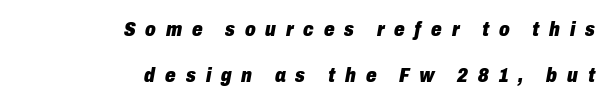
Q: Is the text bold? A: Yes.
Q: Is the text italic (slanted)? A: Yes, it leans right by about 10 degrees.
Q: Is the text underlined? A: No.
Q: How is the paragraph aligned? A: Right-aligned.
Q: Is the spacing between letters normal or unusually wide? A: Unusually wide.
Q: Is the spacing between lines tight, normal or loose? A: Loose.
